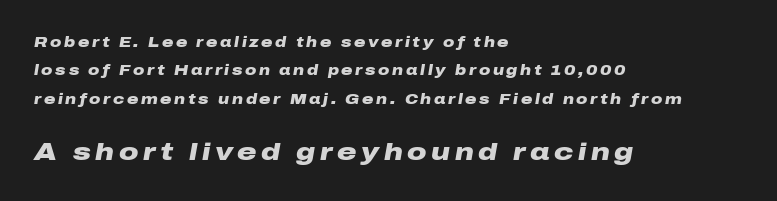
Q: Is the text bold? A: Yes.
Q: Is the text italic (slanted)? A: Yes, it leans right by about 10 degrees.
Q: Is the text underlined? A: No.
Q: How is the paragraph aligned? A: Left-aligned.
Q: Is the spacing between lines tight, normal or loose? A: Loose.
Q: Which block of text is set in a larger size, the first (top) or the second (bottom)? A: The second (bottom) one.
